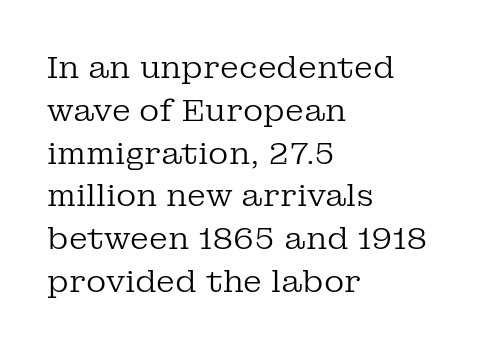
A normal amount of white space separates one row of letters from the next. Nope, not italic — everything's standing straight. Words appear dense and cohesive because spacing is normal. Line beginnings align vertically; line endings do not. Decoration check: the copy has no underline.
